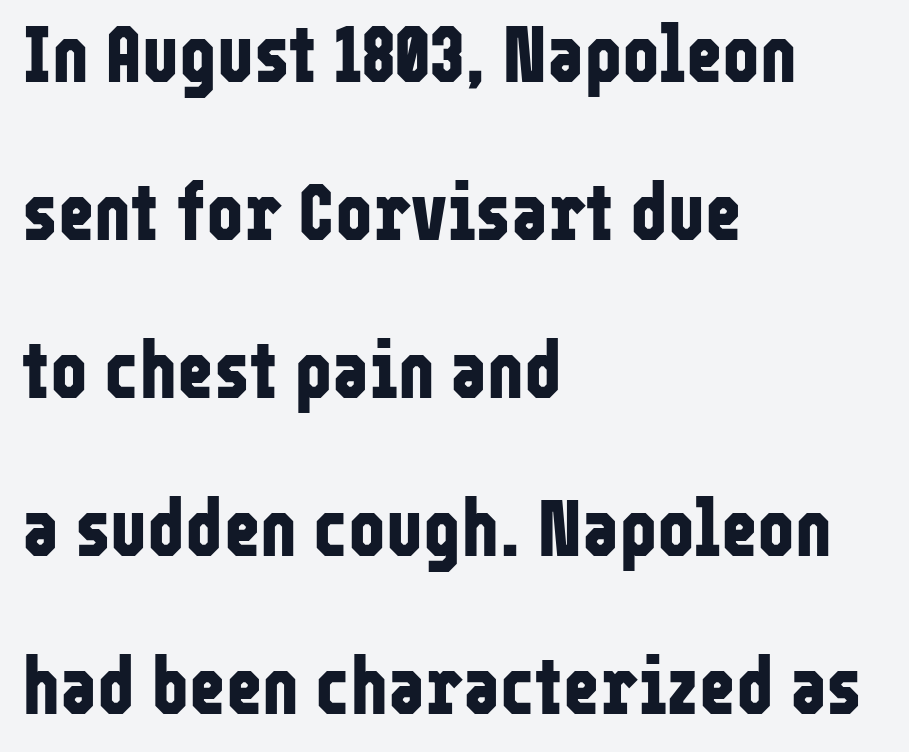
{"serif": "no", "italic": "no", "bold": "yes", "weight": "bold", "width": "condensed", "stroke_contrast": "low", "x_height": "medium", "monospaced": "no", "underline": "no", "align": "left", "line_spacing": "loose", "line_spacing_ratio": 2.0, "letter_spacing": "normal", "letter_spacing_em": 0.0, "glyph_px": 79}
